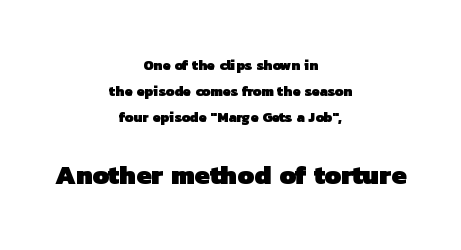
Q: Is the text bold? A: Yes.
Q: Is the text underlined? A: No.
Q: How is the paragraph aligned? A: Centered.
Q: Is the spacing between letters normal or unusually wide? A: Normal.
Q: Which block of text is set in a larger size, the first (top) or the second (bottom)? A: The second (bottom) one.
